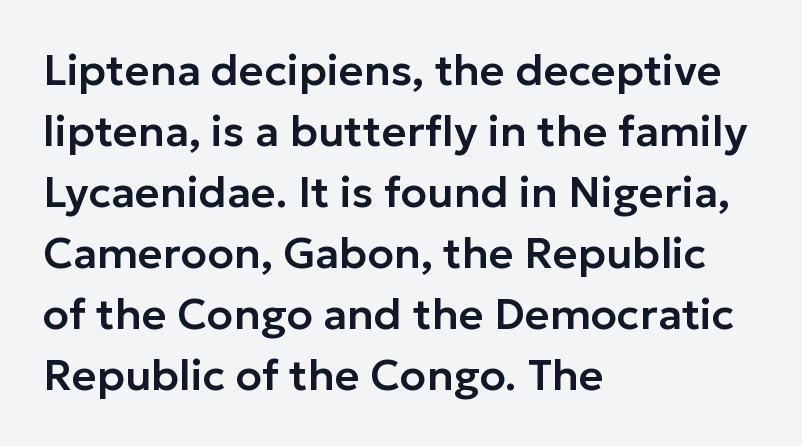
The image shows 43 px sans-serif type, upright; set left-aligned, normal line spacing (1.42x), normal letter spacing, not underlined; low stroke contrast and a medium x-height.
